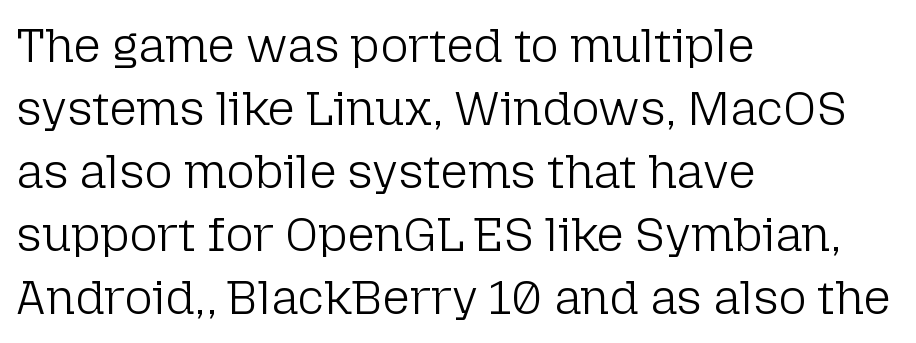
{"serif": "no", "italic": "no", "bold": "no", "weight": "light", "width": "normal", "stroke_contrast": "low", "x_height": "medium", "monospaced": "no", "underline": "no", "align": "left", "line_spacing": "normal", "line_spacing_ratio": 1.31, "letter_spacing": "normal", "letter_spacing_em": 0.0, "glyph_px": 48}
